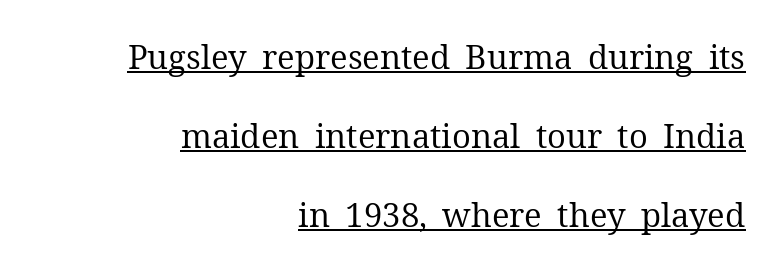
These lines are rendered in a variable-pitch font. If you measured baseline to baseline, you'd find a long distance. Does a line run under the words? Yes, clearly. Think standard paragraph weight, or any step lighter than that. The typesetter chose a ragged-left arrangement here. The passage shown has conventional tracking throughout.
